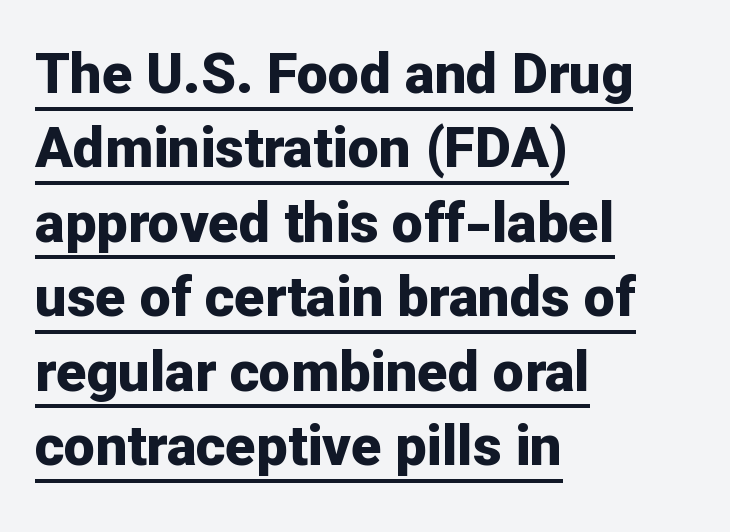
{"serif": "no", "italic": "no", "bold": "yes", "weight": "bold", "width": "normal", "stroke_contrast": "low", "x_height": "medium", "monospaced": "no", "underline": "yes", "align": "left", "line_spacing": "normal", "line_spacing_ratio": 1.33, "letter_spacing": "normal", "letter_spacing_em": 0.0, "glyph_px": 56}
